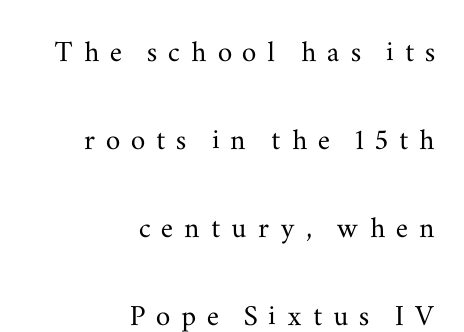
The strip under each line holds only bare page. Which margin do the lines hug? The right one — the left edge is uneven. Proportional: the letters do not fall into vertical columns. Examine the stroke ends and you'll spot serifs. Regarding leading, the lines here are spaced well apart.
